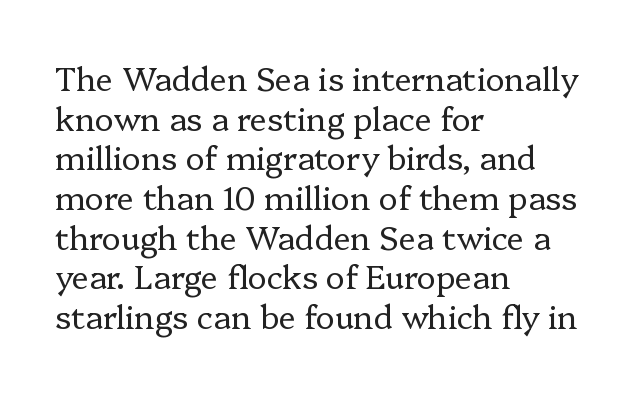
If you drew a ruler down the left edge, every line would touch it. Compared with a typical body face, this is equally light or lighter still. Underline: absent. How are the letters spaced? Ordinarily, with no added tracking. Each letter keeps its own natural width here, so spacing adapts to shape. Style check: upright.
